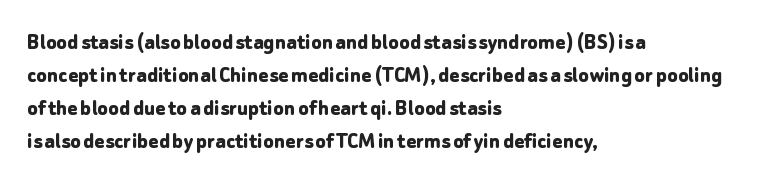
These lines keep a tight, regular rhythm from letter to letter. Heavy-handed strokes throughout: this text is bold. A normal amount of white space separates one row of letters from the next. The font's upright variant was chosen for this text. The string is rendered with underlining switched off. Which margin do the lines hug? The left one — the right edge is uneven.
